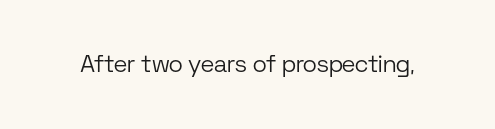
{"italic": "no", "bold": "no", "underline": "no", "letter_spacing": "normal", "letter_spacing_em": 0.0, "glyph_px": 24}
